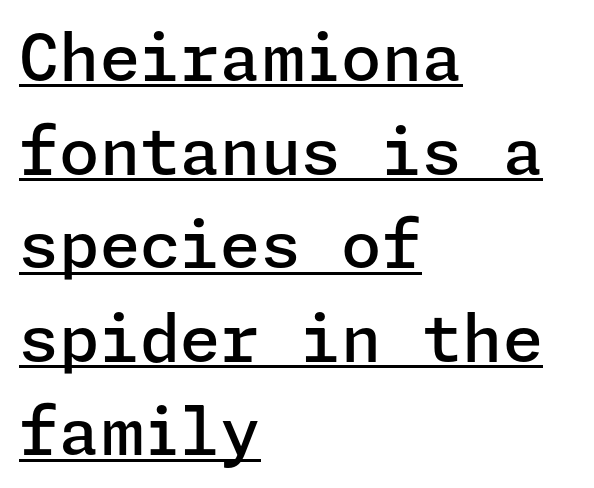
The image shows 65 px semibold sans-serif type, upright; set left-aligned, normal line spacing (1.44x), normal letter spacing, underlined; low stroke contrast and a medium x-height.
